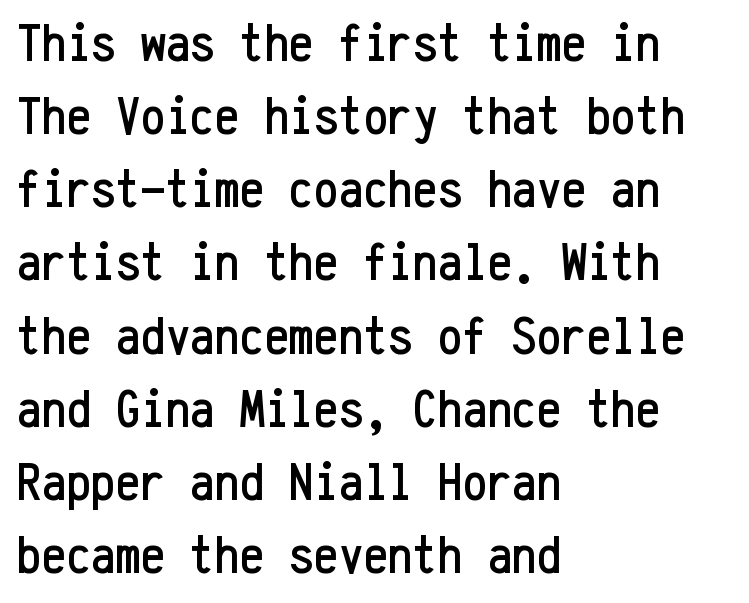
Q: Is the text italic (slanted)? A: No, it is upright.
Q: Is the typeface a serif or a sans-serif typeface? A: Sans-serif.
Q: Is the text underlined? A: No.
Q: How is the paragraph aligned? A: Left-aligned.
Q: Is the spacing between letters normal or unusually wide? A: Normal.
Q: Is the spacing between lines tight, normal or loose? A: Normal.
Q: Width (condensed, normal, or wide)? A: Condensed.
Q: Stroke contrast? A: Low.
Q: x-height? A: Medium.
Q: Monospaced? A: Yes.
